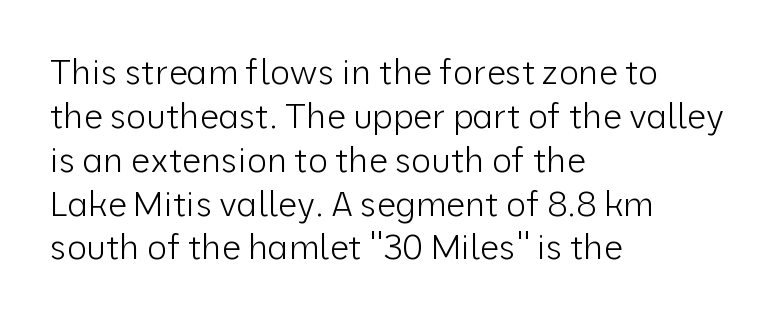
{"serif": "no", "italic": "no", "bold": "no", "weight": "light", "width": "normal", "stroke_contrast": "low", "x_height": "medium", "monospaced": "no", "underline": "no", "align": "left", "line_spacing": "normal", "line_spacing_ratio": 1.29, "letter_spacing": "normal", "letter_spacing_em": 0.0, "glyph_px": 34}
